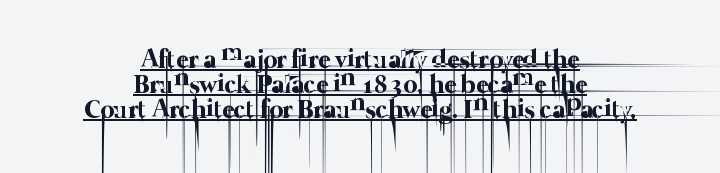
The image shows 26 px text type; set centered, tight line spacing (0.96x), normal letter spacing, underlined.
